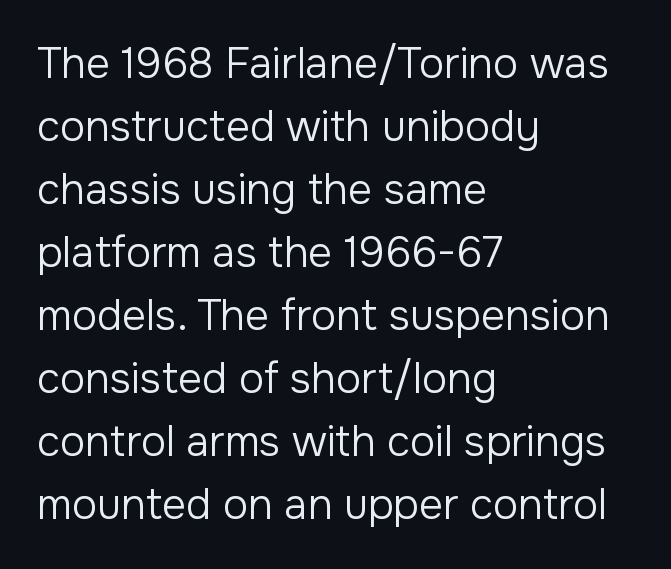
{"serif": "no", "italic": "no", "bold": "no", "weight": "regular", "width": "normal", "stroke_contrast": "low", "x_height": "medium", "monospaced": "no", "underline": "no", "align": "left", "line_spacing": "normal", "line_spacing_ratio": 1.5, "letter_spacing": "normal", "letter_spacing_em": 0.0, "glyph_px": 42}
